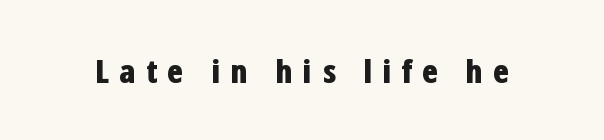
{"serif": "no", "italic": "no", "bold": "yes", "weight": "bold", "width": "condensed", "stroke_contrast": "low", "x_height": "medium", "monospaced": "no", "underline": "no", "letter_spacing": "wide", "letter_spacing_em": 0.29, "glyph_px": 33}
